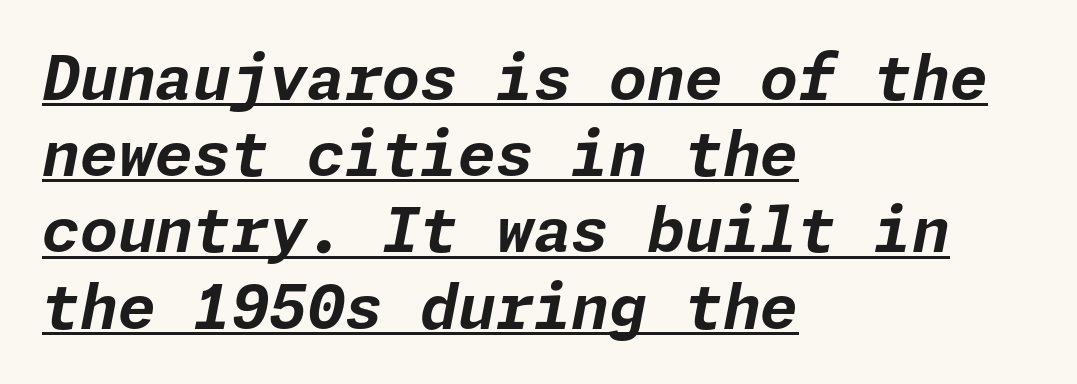
{"italic": "yes", "lean": "right", "slant_degrees": 11, "bold": "yes", "weight": "bold", "width": "normal", "stroke_contrast": "low", "x_height": "medium", "underline": "yes", "align": "left", "line_spacing": "normal", "line_spacing_ratio": 1.25, "letter_spacing": "normal", "letter_spacing_em": 0.0, "glyph_px": 61}
